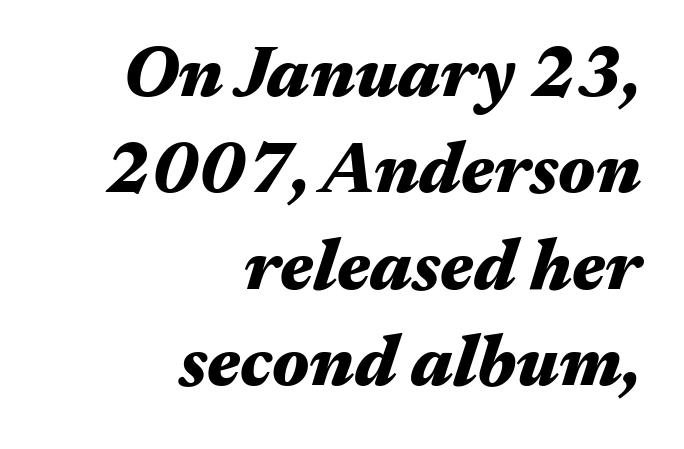
Q: Is the text bold? A: Yes.
Q: Is the text italic (slanted)? A: Yes, it leans right by about 17 degrees.
Q: Is the text underlined? A: No.
Q: How is the paragraph aligned? A: Right-aligned.
Q: Is the spacing between letters normal or unusually wide? A: Normal.
Q: Is the spacing between lines tight, normal or loose? A: Normal.
Q: Width (condensed, normal, or wide)? A: Wide.
Q: Stroke contrast? A: Medium.
Q: x-height? A: Medium.
Q: Monospaced? A: No.
